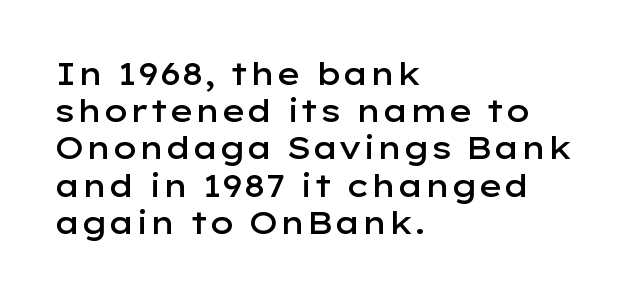
You can tell from the bare stems that sans-serif type was used. Glyph-to-glyph distance matches everyday printed text. The typesetter chose a ragged-right arrangement here. Is this a fixed-width face? No — the glyphs have proportional, varying widths. Bold? Not quite — semibold, heavier than regular but stopping short.
